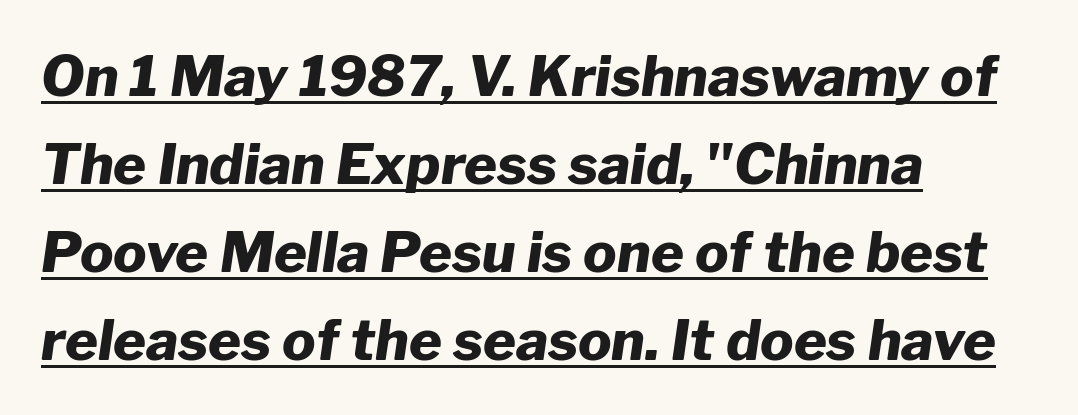
A typesetter would mark this as italic. These words are printed bold, with thick strokes throughout. Observe the ordinary spacing: letters are neighbours, not strangers. Caption: lettering with a line underneath. This block has exactly the height ordinary leading produces.
